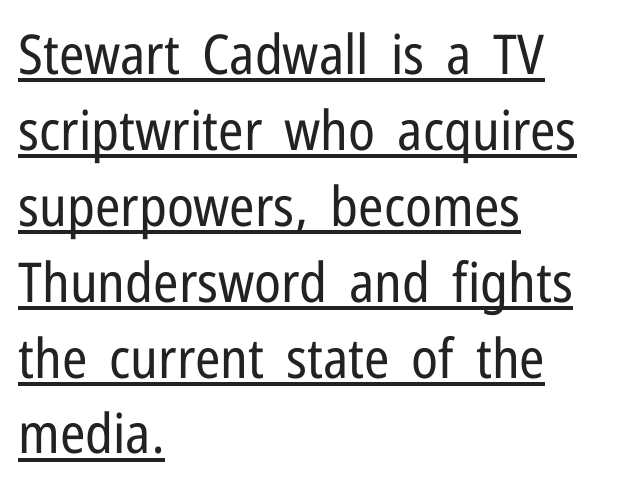
{"serif": "no", "italic": "no", "bold": "no", "weight": "regular", "width": "condensed", "stroke_contrast": "low", "x_height": "medium", "monospaced": "no", "underline": "yes", "align": "left", "line_spacing": "normal", "line_spacing_ratio": 1.38, "letter_spacing": "normal", "letter_spacing_em": 0.0, "glyph_px": 55}
